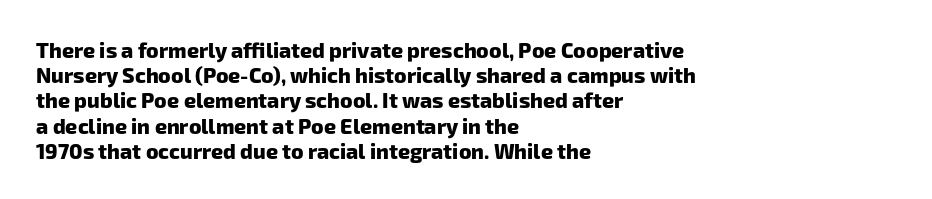
A clean baseline with only descenders dipping below it. Plenty of ink on the page — the face is bold. The lines in this sample share a left origin and differ only in where they stop. Default kerning and tracking; the words read as compact shapes.
